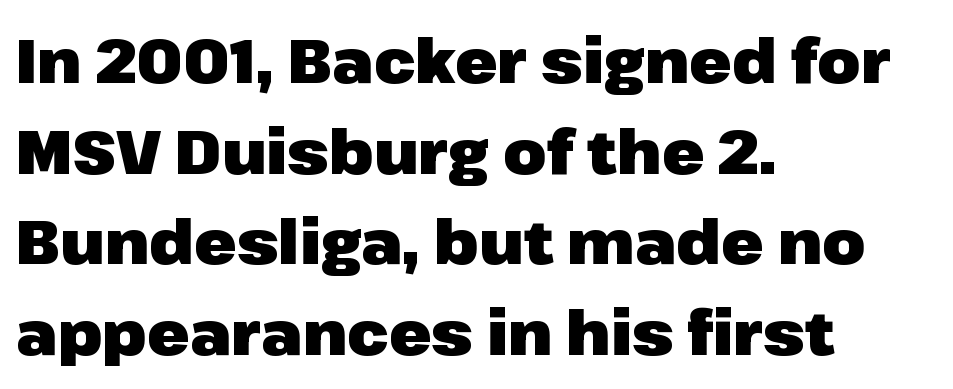
Each row of text sits above clean, open space. Grotesque or geometric, the face here clearly has no serifs. The designer left line spacing at the default. The letterforms sit shoulder to shoulder at normal distance.
